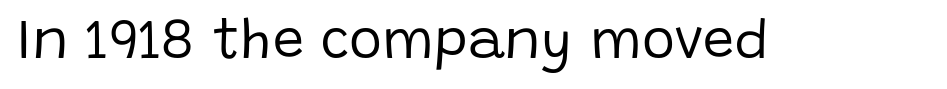
Q: Is the text bold? A: No.
Q: Is the text italic (slanted)? A: No, it is upright.
Q: Is the typeface a serif or a sans-serif typeface? A: Sans-serif.
Q: Is the text underlined? A: No.
Q: Is the spacing between letters normal or unusually wide? A: Normal.
Q: Width (condensed, normal, or wide)? A: Normal.
Q: Stroke contrast? A: Low.
Q: x-height? A: Large.
Q: Monospaced? A: No.
